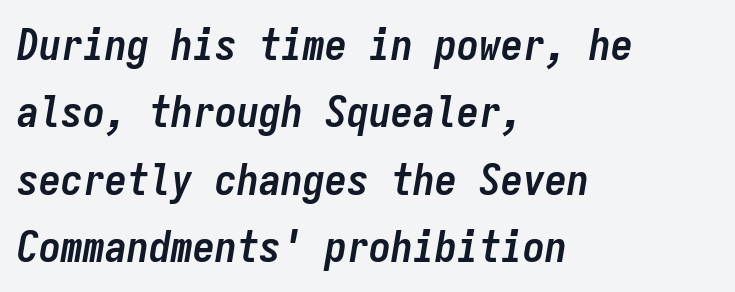
This sample is left-justified, so line endings fall wherever the words run out. You could count columns in this text — the font is strictly monospaced. The letterforms sit shoulder to shoulder at normal distance. These lines sit exactly where default settings would place them. The passage shown is not underscored anywhere. The text carries the slant typical of an italic or oblique font.
